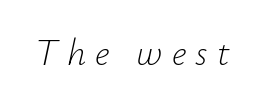
{"italic": "yes", "lean": "right", "slant_degrees": 12, "bold": "no", "weight": "light", "width": "normal", "stroke_contrast": "low", "x_height": "small", "monospaced": "no", "underline": "no", "letter_spacing": "wide", "letter_spacing_em": 0.25, "glyph_px": 37}
